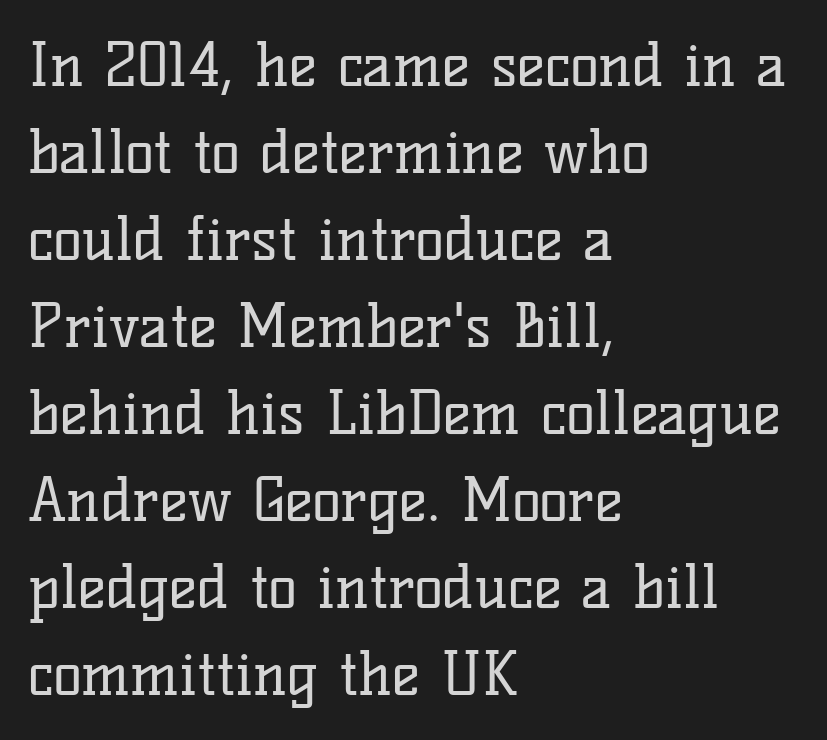
The image shows 60 px regular-weight serif type, upright; set left-aligned, normal line spacing (1.45x), normal letter spacing, not underlined; low stroke contrast and a medium x-height.
